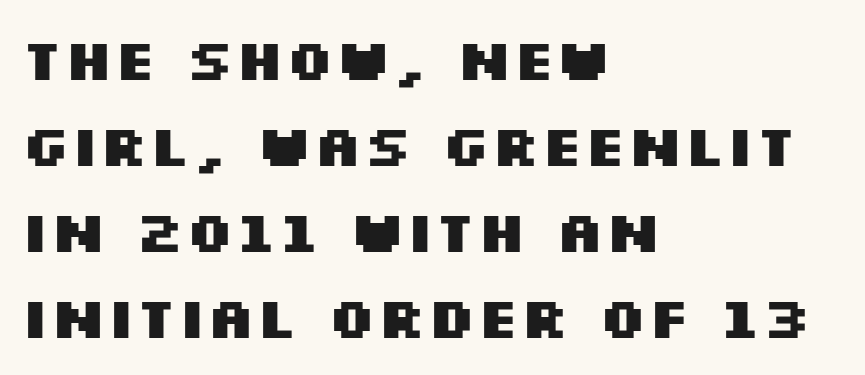
Q: Is the text bold? A: Yes.
Q: Is the text italic (slanted)? A: No, it is upright.
Q: Is the typeface a serif or a sans-serif typeface? A: Sans-serif.
Q: Is the text underlined? A: No.
Q: How is the paragraph aligned? A: Left-aligned.
Q: Is the spacing between letters normal or unusually wide? A: Normal.
Q: Is the spacing between lines tight, normal or loose? A: Normal.
Q: Width (condensed, normal, or wide)? A: Wide.
Q: Stroke contrast? A: Medium.
Q: x-height? A: Large.
Q: Monospaced? A: No.
